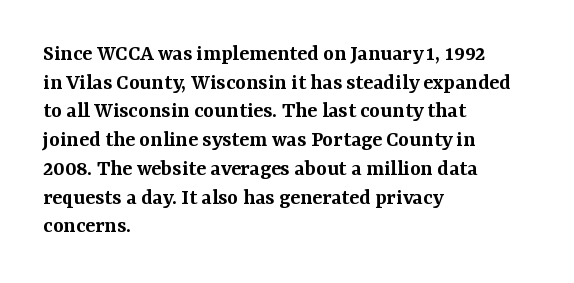
Q: Is the text bold? A: Semi-bold.
Q: Is the text italic (slanted)? A: No, it is upright.
Q: Is the text underlined? A: No.
Q: How is the paragraph aligned? A: Left-aligned.
Q: Is the spacing between letters normal or unusually wide? A: Normal.
Q: Is the spacing between lines tight, normal or loose? A: Normal.
